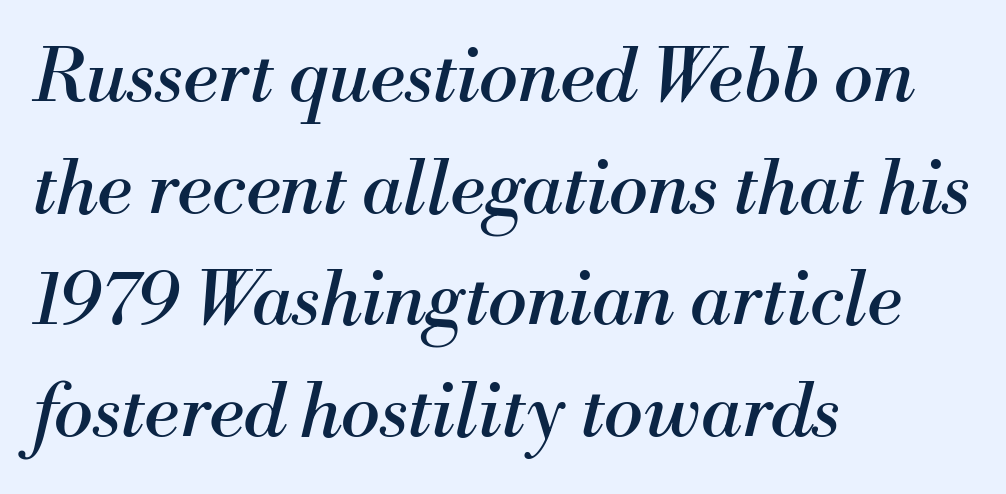
These lines were composed using italics. The vertical gap from one line to the next is medium. This sample uses a serif face. Here the glyphs are tracked normally, forming tight word shapes. Casual observation: everything's shoved over to the left. A clean baseline with only descenders dipping below it.
